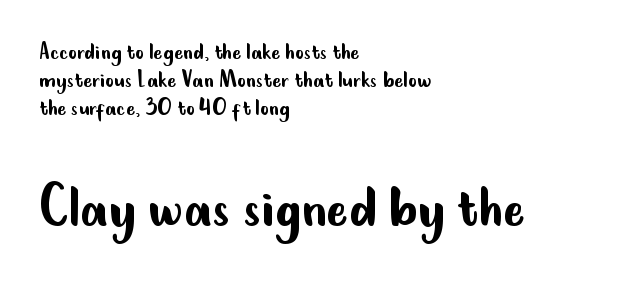
{"serif": "no", "italic": "no", "bold": "no", "weight": "regular", "width": "condensed", "stroke_contrast": "low", "x_height": "small", "monospaced": "no", "underline": "no", "align": "left", "line_spacing": "tight", "line_spacing_ratio": 1.04, "letter_spacing": "normal", "letter_spacing_em": 0.0, "larger_block": "second", "size_ratio": 2.48, "glyph_px": 67}
